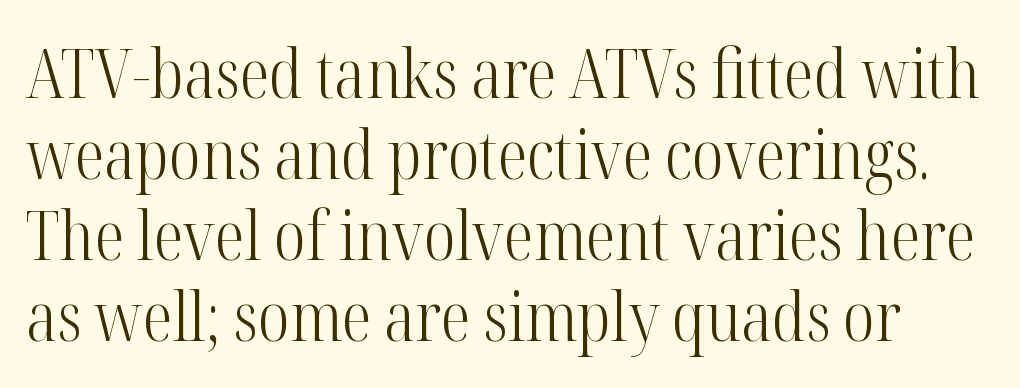
Q: Is the text bold? A: No.
Q: Is the text italic (slanted)? A: No, it is upright.
Q: Is the typeface a serif or a sans-serif typeface? A: Serif.
Q: Is the text underlined? A: No.
Q: Is the spacing between letters normal or unusually wide? A: Normal.
Q: Width (condensed, normal, or wide)? A: Condensed.
Q: Stroke contrast? A: High.
Q: x-height? A: Medium.
Q: Monospaced? A: No.
